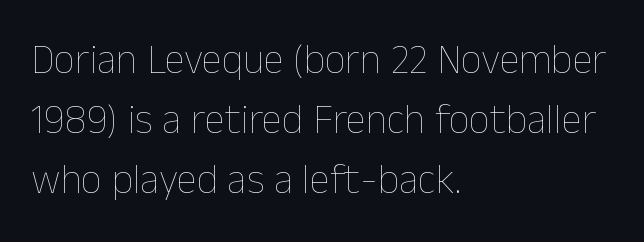
{"italic": "no", "bold": "no", "weight": "thin", "width": "normal", "stroke_contrast": "low", "x_height": "medium", "monospaced": "no", "underline": "no", "align": "left", "line_spacing": "normal", "line_spacing_ratio": 1.46, "letter_spacing": "normal", "letter_spacing_em": 0.0, "glyph_px": 41}
